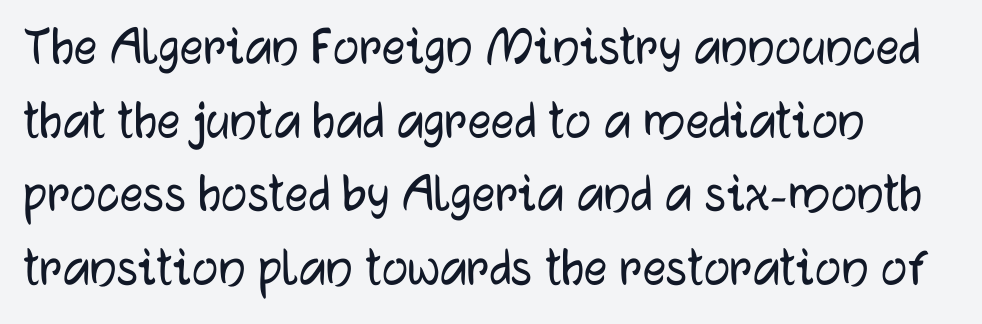
The image shows 58 px sans-serif type, upright; set left-aligned, normal line spacing (1.27x), normal letter spacing, not underlined; low stroke contrast and a medium x-height.
